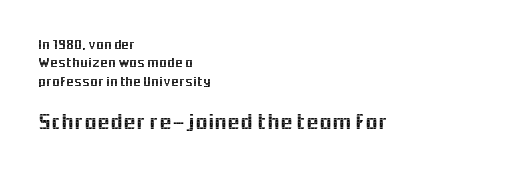
{"italic": "no", "underline": "no", "align": "left", "line_spacing": "normal", "line_spacing_ratio": 1.31, "letter_spacing": "normal", "letter_spacing_em": 0.0, "larger_block": "second", "size_ratio": 1.64, "glyph_px": 23}
